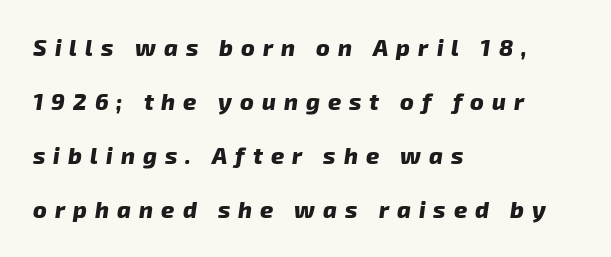
The image shows 23 px bold type, italic (leaning right); set left-aligned, loose line spacing (2.35x), unusually wide letter spacing (+0.35 em), not underlined.
